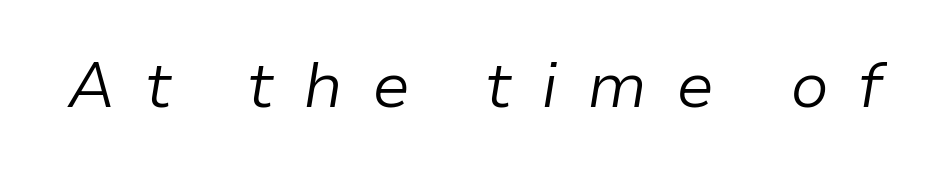
Counters stay open thanks to moderate or lighter strokes. Bare-footed words on every line. You could only call the tracking loose — the letters float apart. The passage shown leans; its letterforms are oblique. Varying glyph widths throughout — classic text-font behaviour.
